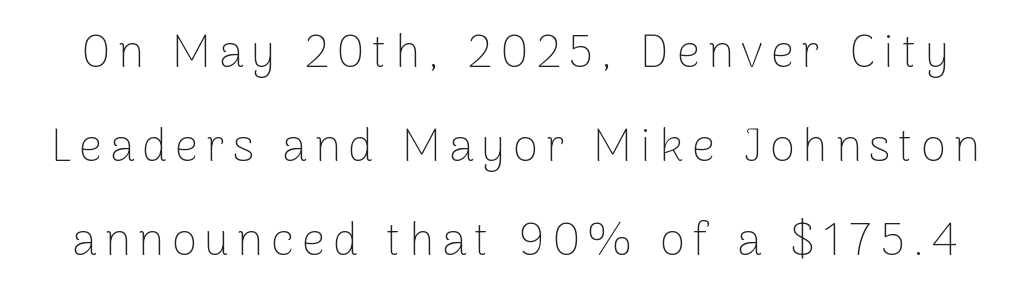
Here the designer chose a conventional face with non-uniform glyph widths. The foot of each line stays bare and open. Upright lettering throughout. Regarding leading, the lines here are spaced well apart.
